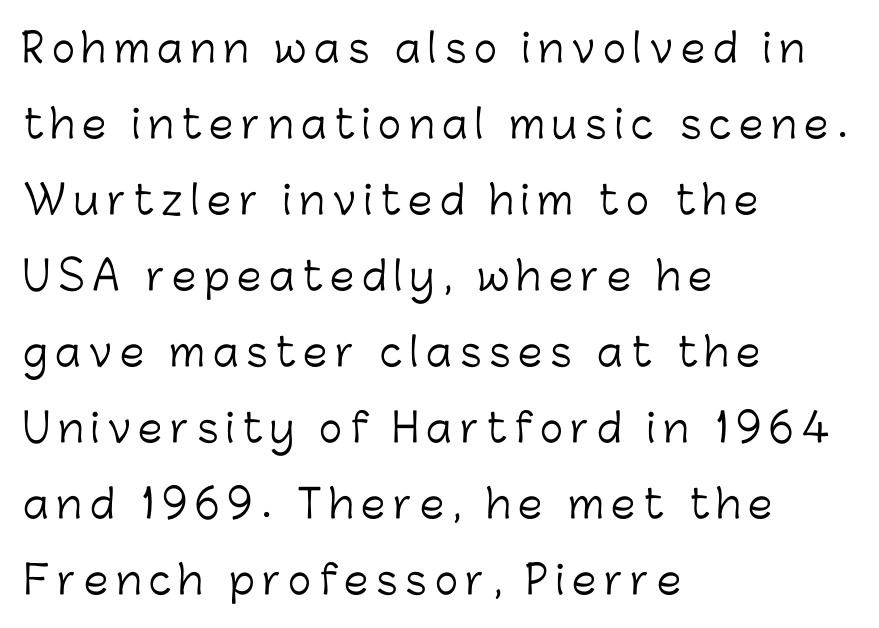
The image shows 39 px light sans-serif type, upright; set left-aligned, loose line spacing (1.95x), unusually wide letter spacing (+0.2 em), not underlined; low stroke contrast and a medium x-height.
